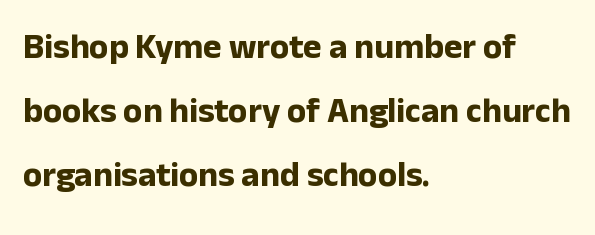
{"serif": "no", "italic": "no", "bold": "yes", "weight": "bold", "width": "normal", "stroke_contrast": "low", "x_height": "medium", "monospaced": "no", "underline": "no", "align": "left", "line_spacing_ratio": 1.83, "letter_spacing": "normal", "letter_spacing_em": 0.0, "glyph_px": 35}
